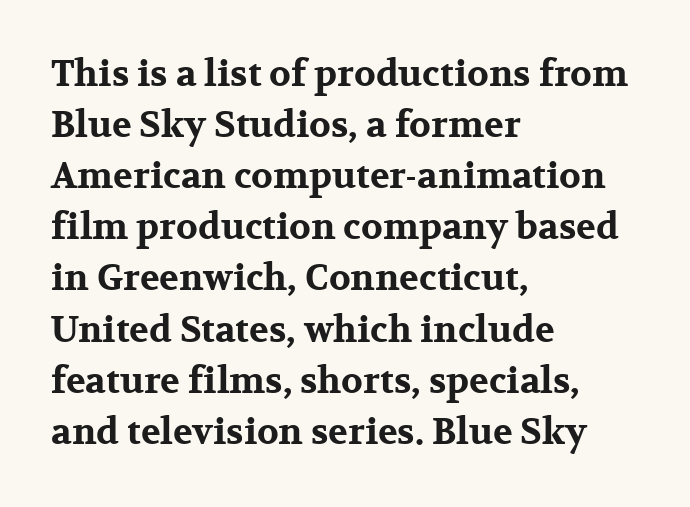
{"serif": "yes", "italic": "no", "bold": "yes", "weight": "bold", "width": "wide", "stroke_contrast": "medium", "x_height": "medium", "monospaced": "no", "underline": "no", "align": "left", "line_spacing": "normal", "line_spacing_ratio": 1.42, "letter_spacing": "normal", "letter_spacing_em": 0.0, "glyph_px": 36}
